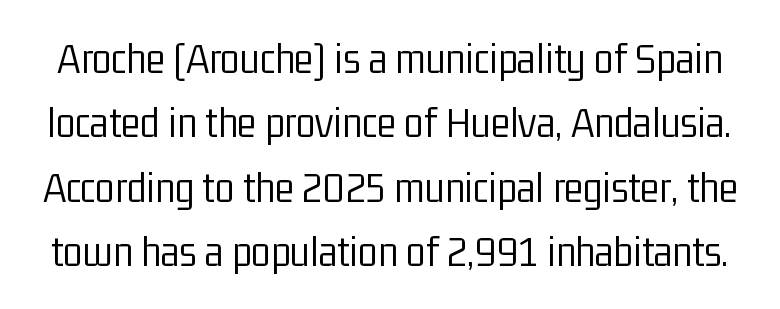
The image shows 45 px light, condensed sans-serif type, upright; set normal line spacing (1.43x), normal letter spacing, not underlined; low stroke contrast and a medium x-height.
